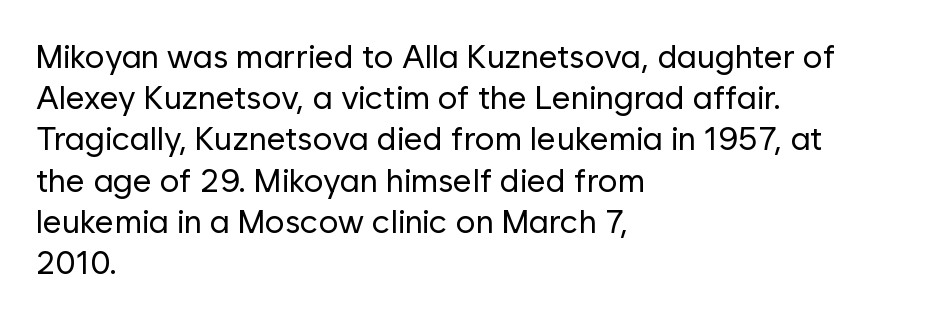
{"serif": "no", "italic": "no", "bold": "no", "weight": "regular", "width": "normal", "stroke_contrast": "low", "x_height": "medium", "monospaced": "no", "underline": "no", "align": "left", "line_spacing": "normal", "line_spacing_ratio": 1.25, "letter_spacing": "normal", "letter_spacing_em": 0.0, "glyph_px": 33}
